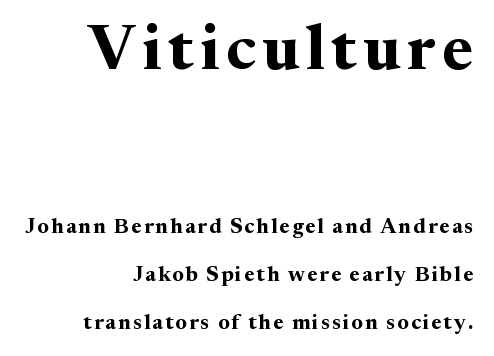
The image shows 64 px bold serif type, upright; set right-aligned, loose line spacing (2.27x), not underlined; the first (top) block is 3.05x larger; medium stroke contrast and a medium x-height.
